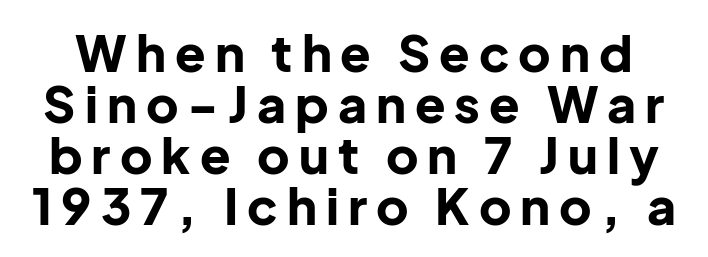
The image shows 50 px bold sans-serif type, upright; set tight line spacing (1.02x), not underlined; low stroke contrast and a medium x-height.
